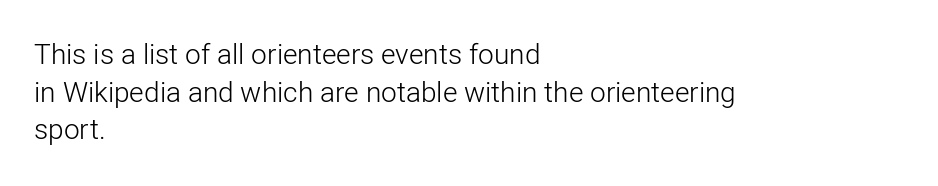
Is this a heavy cut? Hardly; it is regular or lighter. These lines sit exactly where default settings would place them. Look at the tracking — it's just the regular setting, nothing added. The ragged edge is on the right, which tells us the setting is flush left. Character widths vary here, with narrow letters taking less room than wide ones. Nope, not italic — everything's standing straight.
